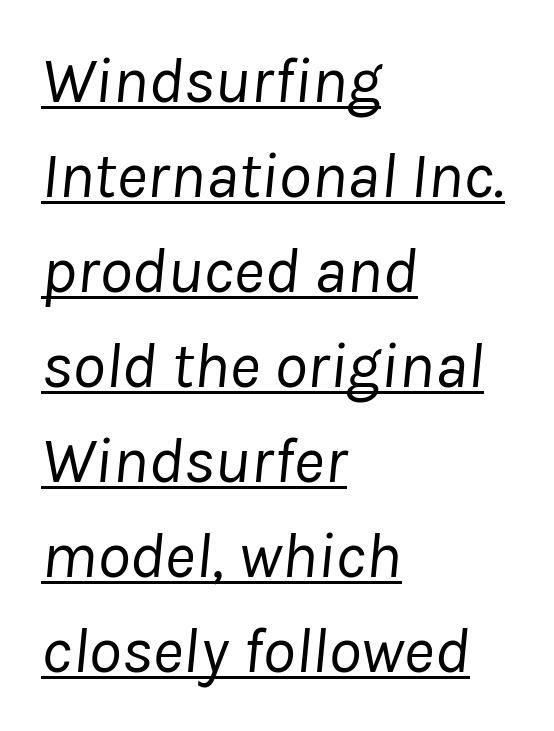
{"italic": "yes", "lean": "right", "slant_degrees": 8, "bold": "no", "weight": "regular", "width": "normal", "stroke_contrast": "low", "x_height": "medium", "monospaced": "no", "underline": "yes", "align": "left", "line_spacing": "normal", "line_spacing_ratio": 1.44, "letter_spacing": "normal", "letter_spacing_em": 0.0, "glyph_px": 66}
